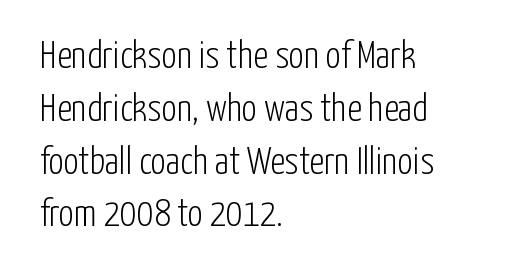
This rendering leaves character spacing at its baseline value. Each stroke keeps to a modest, everyday thickness or less. How would I describe the line gaps? Plain and ordinary. Quick note: underline off. The lines are quadded left.
